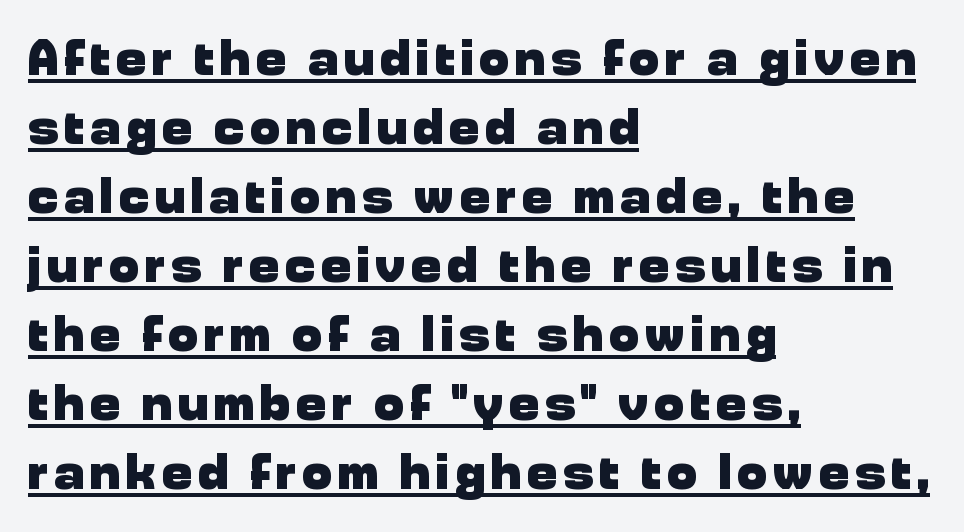
{"serif": "no", "italic": "no", "bold": "yes", "weight": "heavy", "width": "normal", "stroke_contrast": "low", "x_height": "medium", "monospaced": "no", "underline": "yes", "align": "left", "line_spacing": "normal", "line_spacing_ratio": 1.38, "glyph_px": 50}
